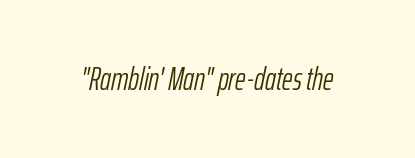
{"italic": "yes", "lean": "right", "slant_degrees": 12, "bold": "no", "weight": "light", "width": "condensed", "stroke_contrast": "low", "x_height": "medium", "monospaced": "no", "underline": "no", "letter_spacing": "normal", "letter_spacing_em": 0.0, "glyph_px": 32}
